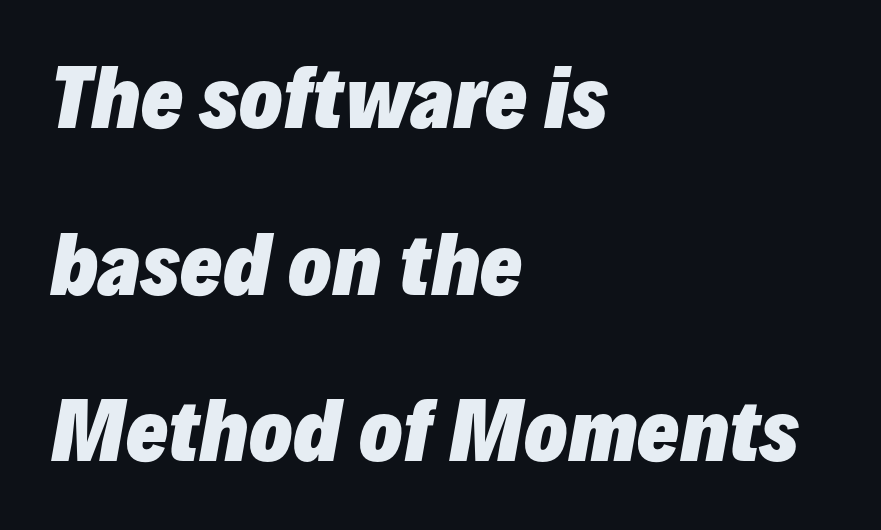
{"italic": "yes", "lean": "right", "slant_degrees": 10, "bold": "yes", "weight": "heavy", "width": "normal", "stroke_contrast": "low", "x_height": "medium", "monospaced": "no", "underline": "no", "align": "left", "line_spacing": "loose", "line_spacing_ratio": 2.11, "letter_spacing": "normal", "letter_spacing_em": 0.0, "glyph_px": 79}
